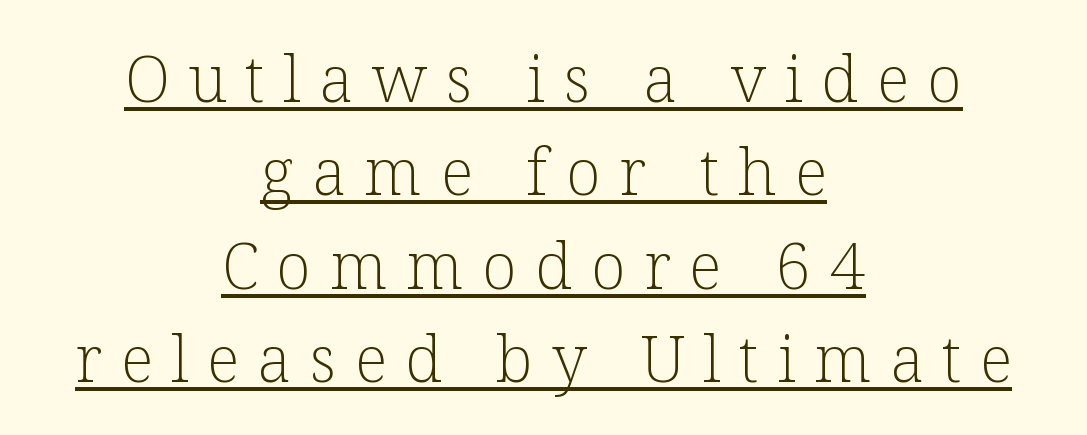
Q: Is the text bold? A: No.
Q: Is the text italic (slanted)? A: No, it is upright.
Q: Is the typeface a serif or a sans-serif typeface? A: Serif.
Q: Is the text underlined? A: Yes.
Q: How is the paragraph aligned? A: Centered.
Q: Is the spacing between letters normal or unusually wide? A: Unusually wide.
Q: Is the spacing between lines tight, normal or loose? A: Normal.
Q: Width (condensed, normal, or wide)? A: Normal.
Q: Stroke contrast? A: Low.
Q: x-height? A: Medium.
Q: Monospaced? A: No.
